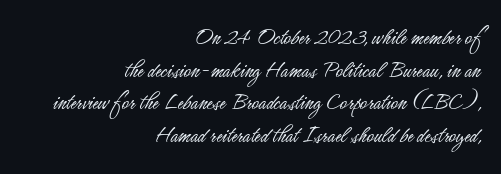
Descenders hang freely into open space. Summary of weight: not heavy and not bold. The designer left line spacing at the default.
